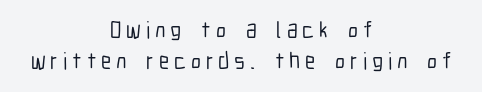
{"italic": "no", "underline": "no", "align": "center", "line_spacing": "normal", "line_spacing_ratio": 1.36, "letter_spacing": "wide", "letter_spacing_em": 0.21, "glyph_px": 23}
